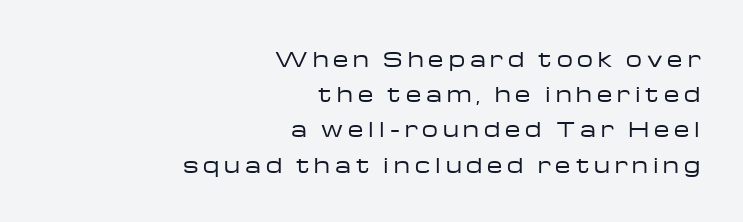
A clean baseline with only descenders dipping below it. Characters remain perfectly vertical along every line. Is the stroke heavy? The answer is a plain regular-or-lighter. Words appear elongated and porous because spacing is wide. Line endings align vertically; line beginnings do not.
